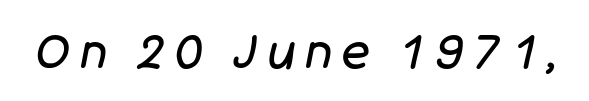
The rendering uses natural spacing where letterforms have individual widths. Honestly, there is no underline to notice here at all. The axis of the letterforms is tilted away from vertical. The letters look calm and open, with moderate or lighter stems. Glyph-to-glyph distance is far greater than everyday printed text.
